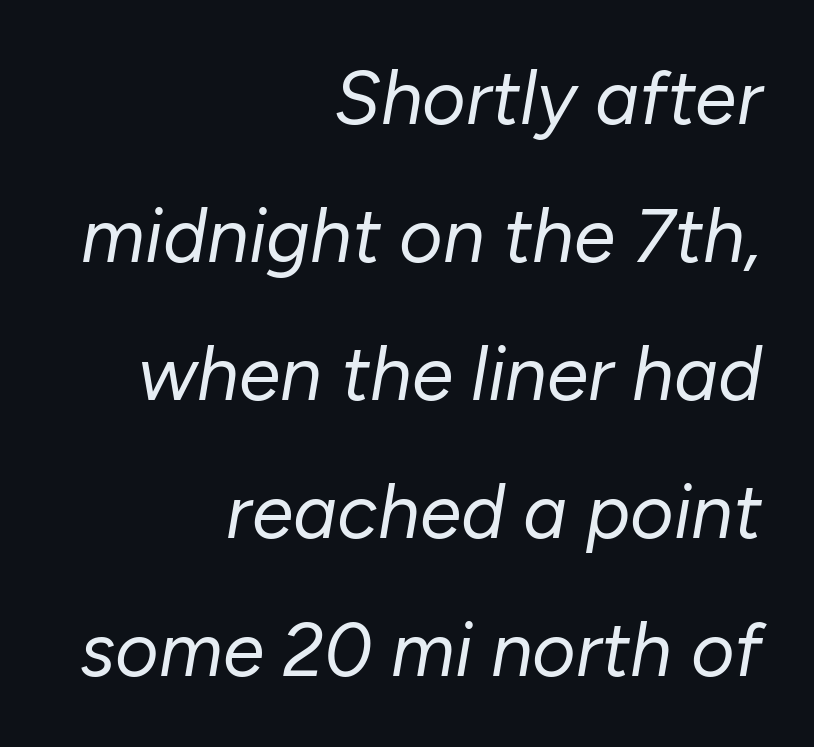
Reading down the block, your eye finds every line finishing at a fixed right position. The strokes carry an ordinary text weight at most. The horizontal fit of the characters is conventional and even. Notice how the stems are inclined rather than vertical — that's the hallmark of italics. The passage shown is typed in a proportional face where columns would drift. Decoration check: the copy has no underline.
